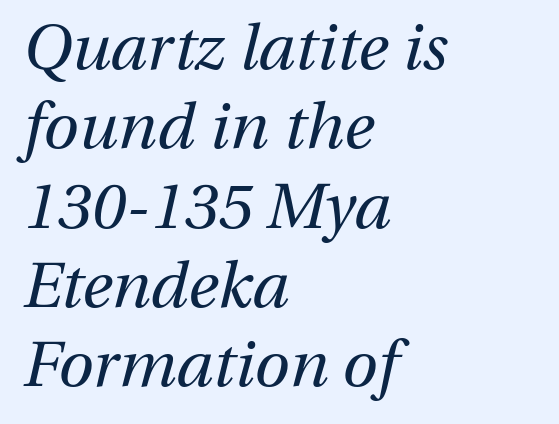
{"italic": "yes", "lean": "right", "slant_degrees": 13, "bold": "no", "weight": "regular", "width": "normal", "stroke_contrast": "medium", "x_height": "medium", "monospaced": "no", "underline": "no", "align": "left", "line_spacing_ratio": 1.24, "letter_spacing": "normal", "letter_spacing_em": 0.0, "glyph_px": 64}
